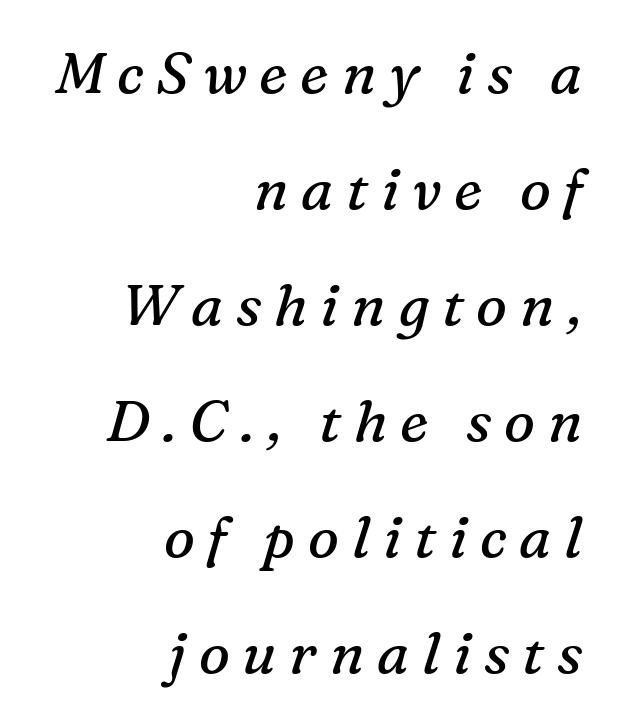
Q: Is the text bold? A: No.
Q: Is the text italic (slanted)? A: Yes, it leans right by about 16 degrees.
Q: Is the typeface a serif or a sans-serif typeface? A: Serif.
Q: Is the text underlined? A: No.
Q: How is the paragraph aligned? A: Right-aligned.
Q: Is the spacing between letters normal or unusually wide? A: Unusually wide.
Q: Is the spacing between lines tight, normal or loose? A: Loose.
Q: Width (condensed, normal, or wide)? A: Normal.
Q: Stroke contrast? A: Medium.
Q: x-height? A: Medium.
Q: Monospaced? A: No.
